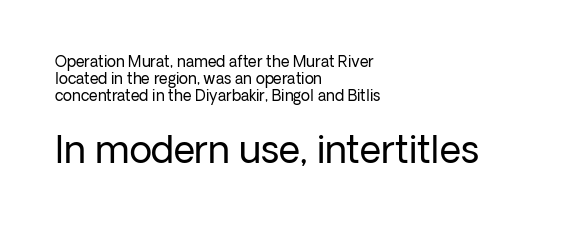
The image shows 37 px regular-weight sans-serif type, upright; set left-aligned, tight line spacing (1.13x), normal letter spacing, not underlined; the second (bottom) block is 2.47x larger; low stroke contrast and a medium x-height.
